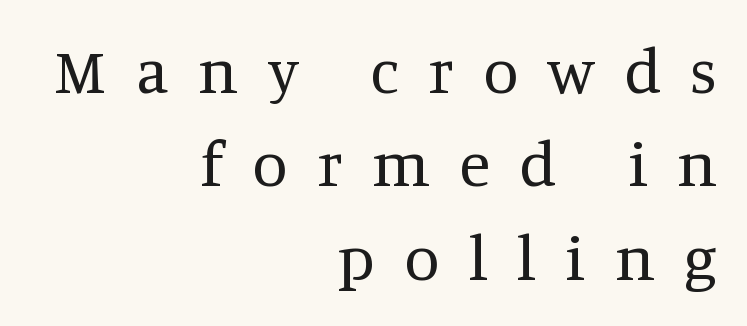
The image shows 64 px regular-weight serif type, upright; set right-aligned, normal line spacing (1.46x), unusually wide letter spacing (+0.46 em), not underlined; medium stroke contrast and a large x-height.
